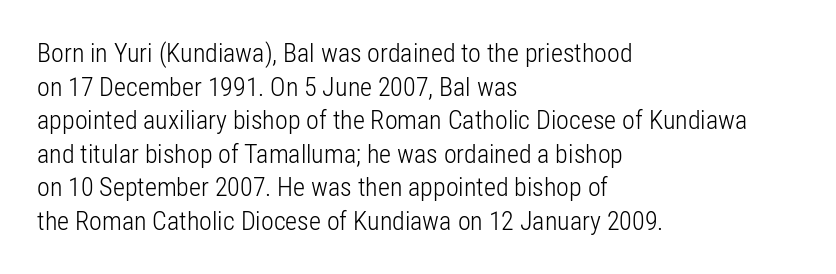
The image shows 26 px text type, upright; set left-aligned, normal line spacing (1.29x), normal letter spacing, not underlined.
